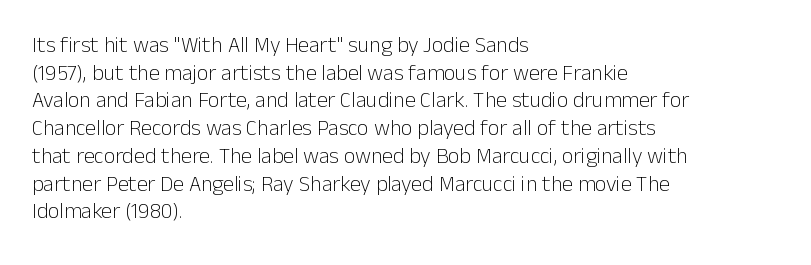
The typeface has the unassuming heft of standard copy or less. Vertical strokes here are truly vertical. A clean baseline with only descenders dipping below it. Default kerning and tracking; the words read as compact shapes.
